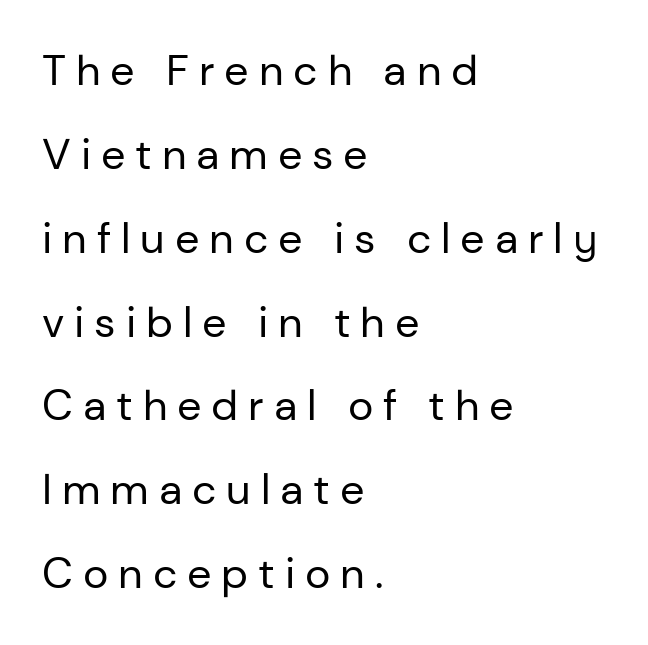
The image shows 43 px regular-weight sans-serif type, upright; set left-aligned, loose line spacing (1.95x), unusually wide letter spacing (+0.23 em), not underlined; low stroke contrast and a medium x-height.
